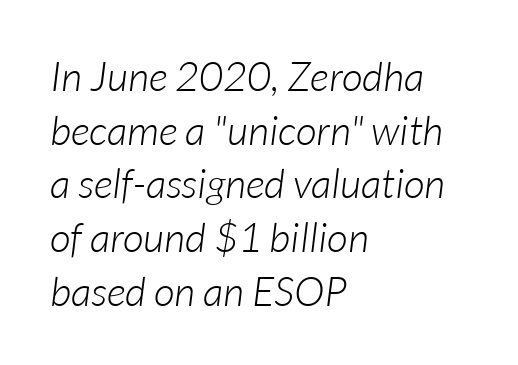
{"italic": "yes", "lean": "right", "slant_degrees": 7, "bold": "no", "weight": "light", "width": "normal", "stroke_contrast": "low", "x_height": "medium", "monospaced": "no", "underline": "no", "align": "left", "line_spacing": "normal", "line_spacing_ratio": 1.31, "letter_spacing": "normal", "letter_spacing_em": 0.0, "glyph_px": 41}
